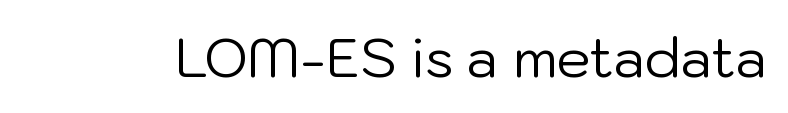
The image shows 54 px regular-weight sans-serif type, upright; set normal letter spacing, not underlined; low stroke contrast and a medium x-height.
